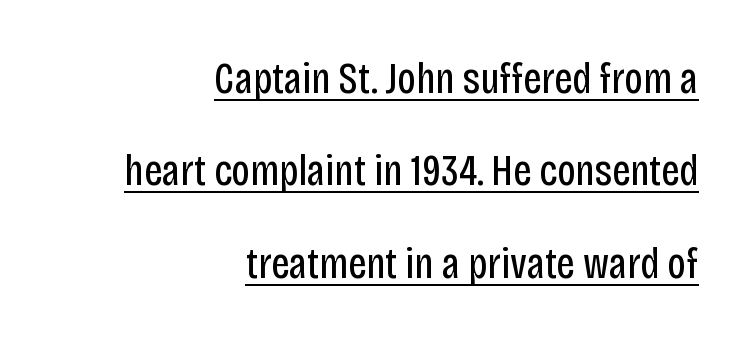
The image shows 44 px regular-weight, condensed sans-serif type, upright; set right-aligned, loose line spacing (2.1x), normal letter spacing, underlined; low stroke contrast and a large x-height.
